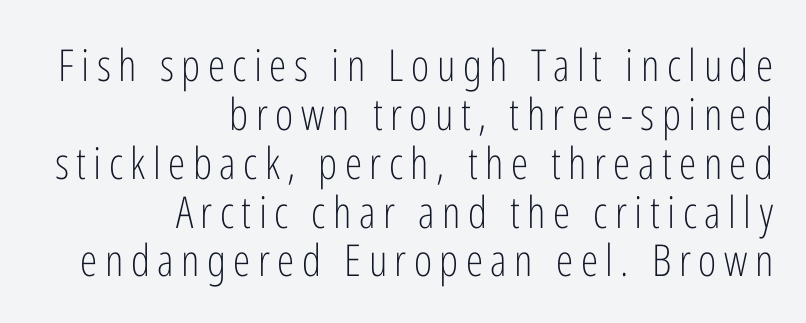
{"serif": "no", "italic": "no", "bold": "no", "weight": "light", "width": "condensed", "stroke_contrast": "low", "x_height": "medium", "monospaced": "no", "underline": "no", "align": "right", "line_spacing": "tight", "line_spacing_ratio": 1.11, "glyph_px": 44}
